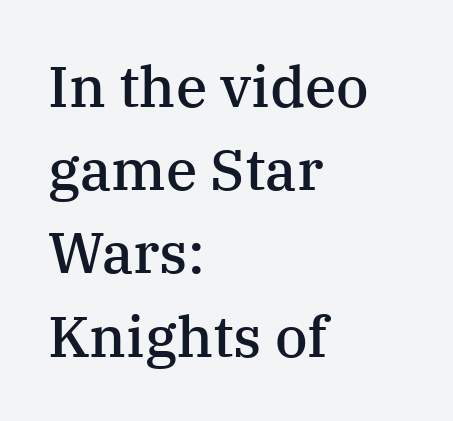
Note the varied advance widths — an 'i' is clearly narrower than an 'm'. Leftover space on each line is placed entirely after the last word. Characters follow at the spacing the type designer built in. How would I describe the line gaps? Plain and ordinary. To sum up the face: it has serifs.
